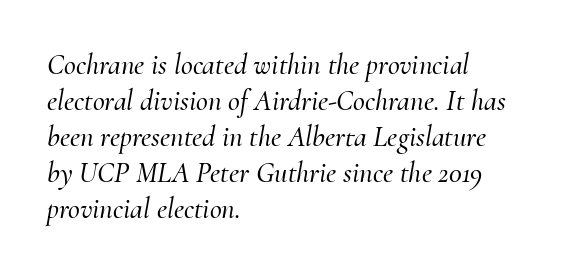
Short and long lines alike share a common starting point at left. The typography opts for an oblique posture over an upright one. Is this a sans? No — the strokes have serifs. The gaps between neighbouring characters are ordinary and unremarkable. The rendering uses natural spacing where letterforms have individual widths.
